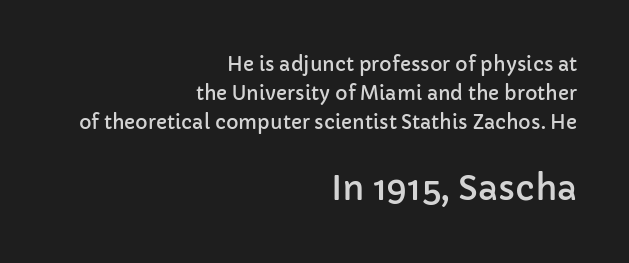
Q: Is the text italic (slanted)? A: No, it is upright.
Q: Is the typeface a serif or a sans-serif typeface? A: Sans-serif.
Q: Is the text underlined? A: No.
Q: How is the paragraph aligned? A: Right-aligned.
Q: Is the spacing between letters normal or unusually wide? A: Normal.
Q: Is the spacing between lines tight, normal or loose? A: Normal.
Q: Which block of text is set in a larger size, the first (top) or the second (bottom)? A: The second (bottom) one.
Q: Width (condensed, normal, or wide)? A: Normal.
Q: Stroke contrast? A: Low.
Q: x-height? A: Medium.
Q: Monospaced? A: No.
